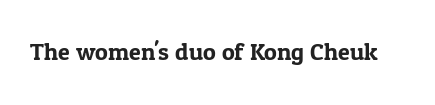
{"italic": "no", "underline": "no", "letter_spacing": "normal", "letter_spacing_em": 0.0, "glyph_px": 24}
